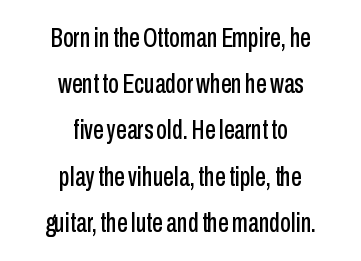
The string is rendered with underlining switched off. Tall strokes in this sample are plumb rather than angled. This rendering uses center alignment, leaving both contours irregular but symmetric. The letterforms sit shoulder to shoulder at normal distance.
